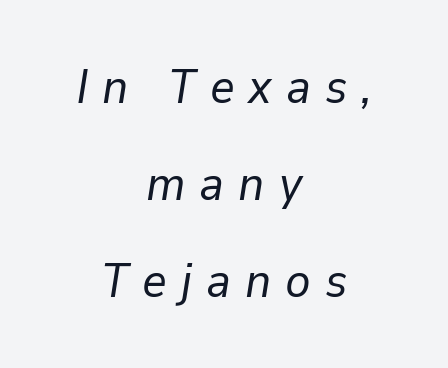
Q: Is the text bold? A: No.
Q: Is the text italic (slanted)? A: Yes, it leans right by about 9 degrees.
Q: Is the text underlined? A: No.
Q: How is the paragraph aligned? A: Centered.
Q: Is the spacing between letters normal or unusually wide? A: Unusually wide.
Q: Is the spacing between lines tight, normal or loose? A: Loose.
Q: Width (condensed, normal, or wide)? A: Normal.
Q: Stroke contrast? A: Low.
Q: x-height? A: Medium.
Q: Monospaced? A: No.
